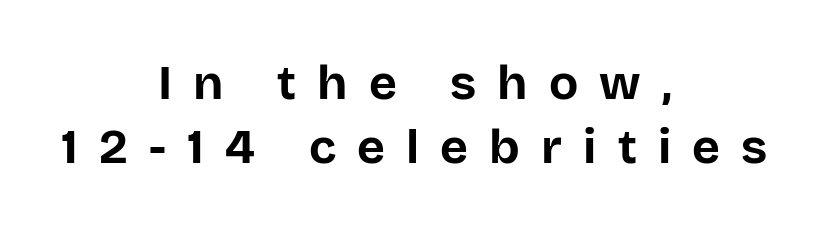
The image shows 48 px bold sans-serif type, upright; set centered, normal line spacing (1.34x), unusually wide letter spacing (+0.44 em), not underlined; low stroke contrast and a large x-height.
